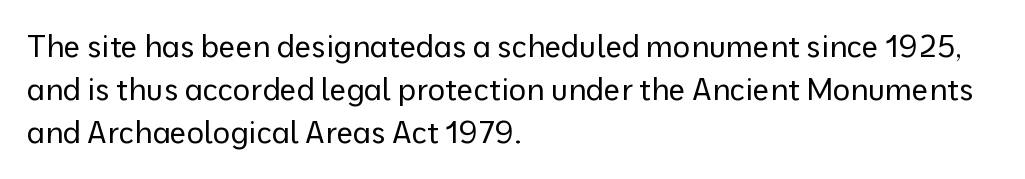
Nope, not italic — everything's standing straight. The rendering shows plain stroke endings on the letterforms — a sans-serif design. Evenly set lines give the paragraph a standard silhouette. Letters rest on an invisible, unmarked baseline.
